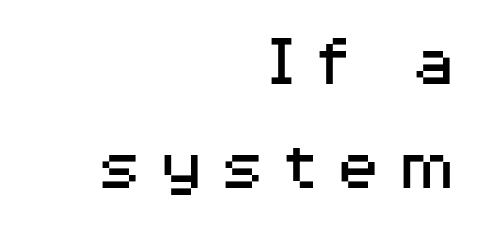
Q: Is the text bold? A: No.
Q: Is the text italic (slanted)? A: No, it is upright.
Q: Is the typeface a serif or a sans-serif typeface? A: Sans-serif.
Q: Is the text underlined? A: No.
Q: How is the paragraph aligned? A: Right-aligned.
Q: Is the spacing between letters normal or unusually wide? A: Unusually wide.
Q: Is the spacing between lines tight, normal or loose? A: Normal.
Q: Width (condensed, normal, or wide)? A: Wide.
Q: Stroke contrast? A: Medium.
Q: x-height? A: Medium.
Q: Monospaced? A: No.
